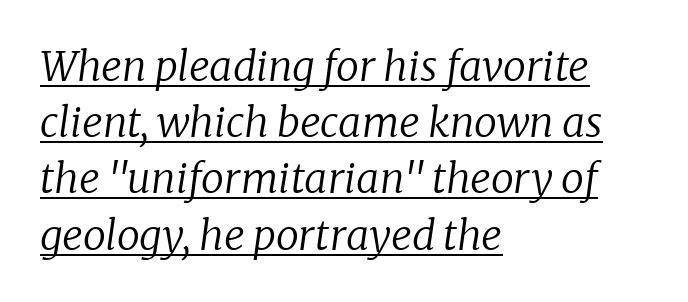
Q: Is the text bold? A: No.
Q: Is the text italic (slanted)? A: Yes, it leans right by about 8 degrees.
Q: Is the typeface a serif or a sans-serif typeface? A: Serif.
Q: Is the text underlined? A: Yes.
Q: How is the paragraph aligned? A: Left-aligned.
Q: Is the spacing between letters normal or unusually wide? A: Normal.
Q: Is the spacing between lines tight, normal or loose? A: Normal.
Q: Width (condensed, normal, or wide)? A: Normal.
Q: Stroke contrast? A: Low.
Q: x-height? A: Medium.
Q: Monospaced? A: No.
